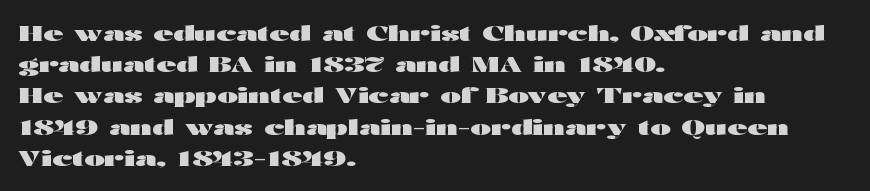
Q: Is the text bold? A: Yes.
Q: Is the text italic (slanted)? A: No, it is upright.
Q: Is the text underlined? A: No.
Q: How is the paragraph aligned? A: Left-aligned.
Q: Is the spacing between letters normal or unusually wide? A: Normal.
Q: Is the spacing between lines tight, normal or loose? A: Normal.
